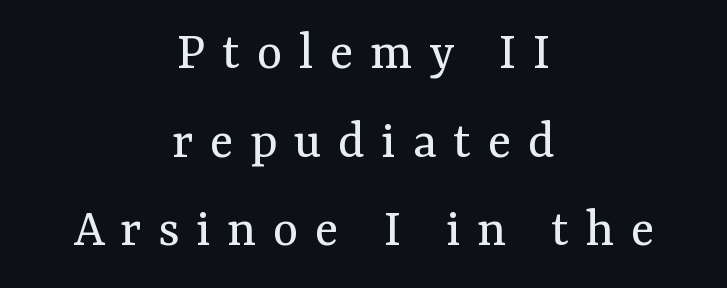
Underline: absent. Do the characters align in a grid? No, the font is proportional. Whoever set this chose a conventional vertical rhythm. The cut favours lightness, reaching ordinary text weight at its darkest.
